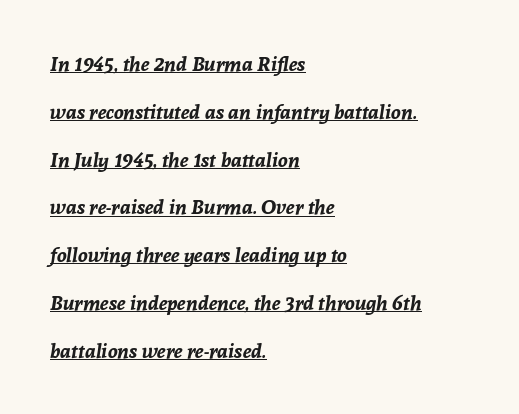
{"italic": "yes", "lean": "right", "slant_degrees": 8, "bold": "yes", "underline": "yes", "align": "left", "line_spacing": "loose", "line_spacing_ratio": 2.39, "letter_spacing": "normal", "letter_spacing_em": 0.0, "glyph_px": 20}
